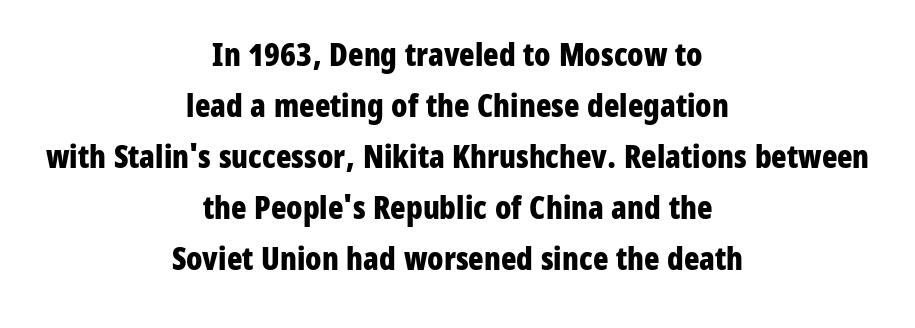
Q: Is the text bold? A: Yes.
Q: Is the text italic (slanted)? A: No, it is upright.
Q: Is the typeface a serif or a sans-serif typeface? A: Sans-serif.
Q: Is the text underlined? A: No.
Q: How is the paragraph aligned? A: Centered.
Q: Is the spacing between letters normal or unusually wide? A: Normal.
Q: Is the spacing between lines tight, normal or loose? A: Normal.
Q: Width (condensed, normal, or wide)? A: Condensed.
Q: Stroke contrast? A: Low.
Q: x-height? A: Medium.
Q: Monospaced? A: No.
